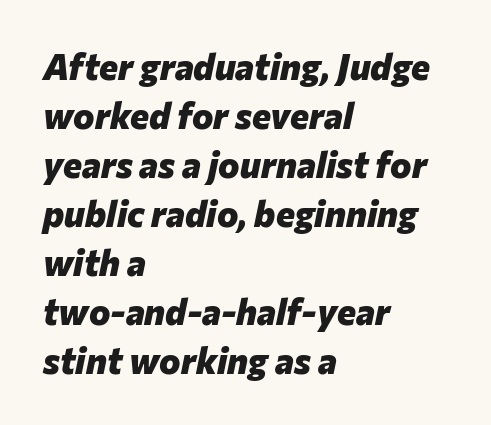
Q: Is the text bold? A: Yes.
Q: Is the text italic (slanted)? A: Yes, it leans right by about 12 degrees.
Q: Is the text underlined? A: No.
Q: How is the paragraph aligned? A: Left-aligned.
Q: Is the spacing between letters normal or unusually wide? A: Normal.
Q: Is the spacing between lines tight, normal or loose? A: Normal.
Q: Width (condensed, normal, or wide)? A: Normal.
Q: Stroke contrast? A: Low.
Q: x-height? A: Medium.
Q: Monospaced? A: No.
